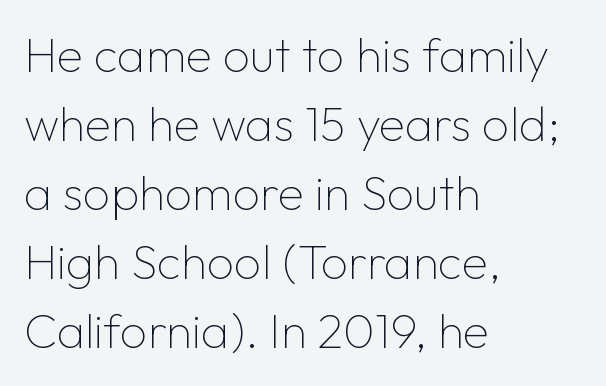
Q: Is the text bold? A: No.
Q: Is the text italic (slanted)? A: No, it is upright.
Q: Is the typeface a serif or a sans-serif typeface? A: Sans-serif.
Q: Is the text underlined? A: No.
Q: How is the paragraph aligned? A: Left-aligned.
Q: Is the spacing between letters normal or unusually wide? A: Normal.
Q: Is the spacing between lines tight, normal or loose? A: Normal.
Q: Width (condensed, normal, or wide)? A: Normal.
Q: Stroke contrast? A: Low.
Q: x-height? A: Medium.
Q: Monospaced? A: No.
